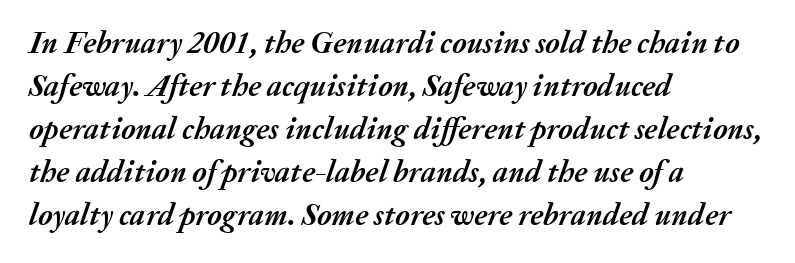
The image shows 31 px semibold type, italic (leaning right); set left-aligned, normal line spacing (1.39x), normal letter spacing, not underlined; medium stroke contrast and a medium x-height.
